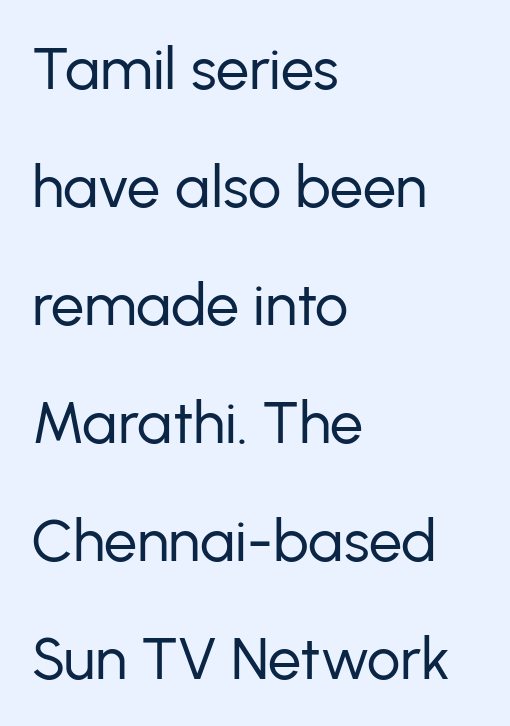
There is no visible air inserted between adjacent glyphs. A typesetter would call this proportional, since set widths differ per character. These lines are set flush left with a ragged right edge. The string is rendered with underlining switched off.
